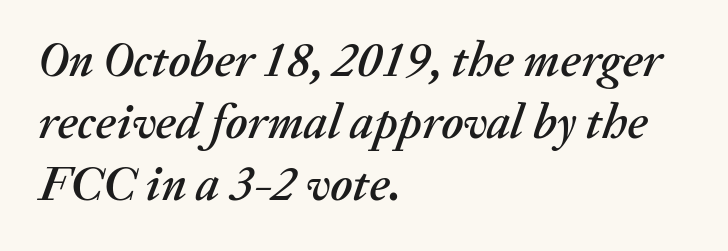
Q: Is the text italic (slanted)? A: Yes, it leans right by about 20 degrees.
Q: Is the text underlined? A: No.
Q: How is the paragraph aligned? A: Left-aligned.
Q: Is the spacing between letters normal or unusually wide? A: Normal.
Q: Is the spacing between lines tight, normal or loose? A: Normal.
Q: Width (condensed, normal, or wide)? A: Normal.
Q: Stroke contrast? A: Medium.
Q: x-height? A: Medium.
Q: Monospaced? A: No.
